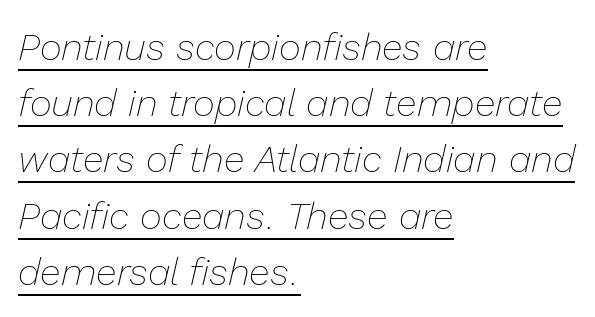
{"italic": "yes", "lean": "right", "slant_degrees": 13, "bold": "no", "weight": "thin", "width": "normal", "stroke_contrast": "low", "x_height": "medium", "monospaced": "no", "underline": "yes", "align": "left", "line_spacing": "normal", "line_spacing_ratio": 1.48, "letter_spacing": "normal", "letter_spacing_em": 0.0, "glyph_px": 38}
